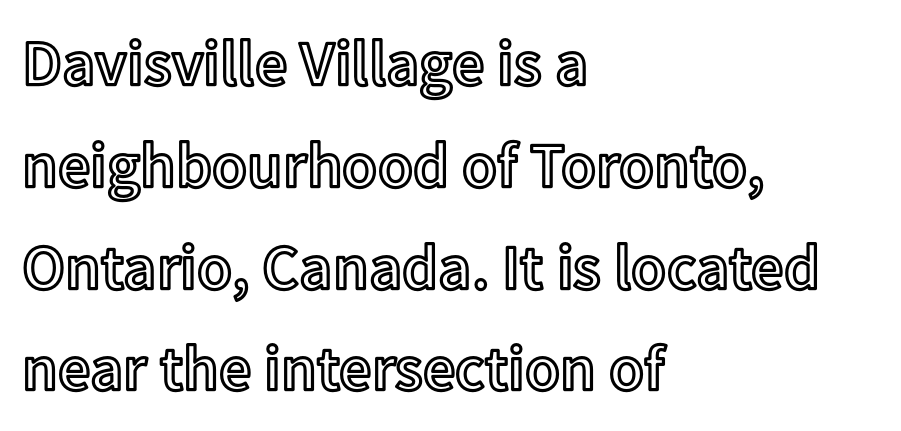
The image shows 64 px text type, upright; set left-aligned, normal line spacing (1.59x), normal letter spacing, not underlined; a medium x-height.
